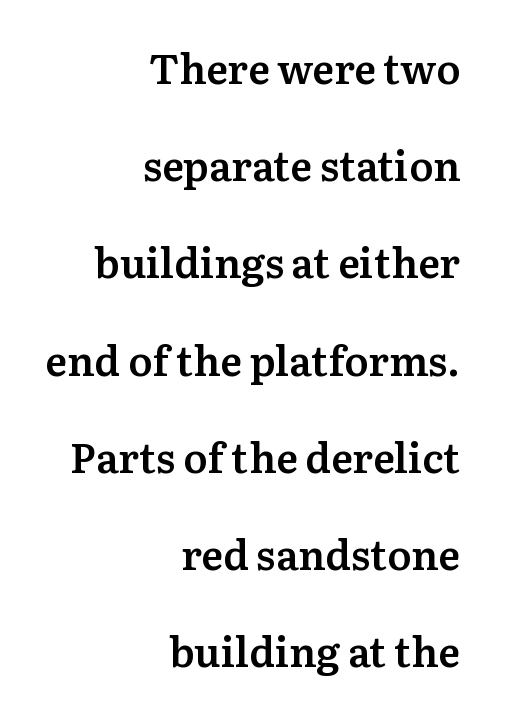
Q: Is the text bold? A: Semi-bold.
Q: Is the text italic (slanted)? A: No, it is upright.
Q: Is the typeface a serif or a sans-serif typeface? A: Serif.
Q: Is the text underlined? A: No.
Q: How is the paragraph aligned? A: Right-aligned.
Q: Is the spacing between letters normal or unusually wide? A: Normal.
Q: Is the spacing between lines tight, normal or loose? A: Loose.
Q: Width (condensed, normal, or wide)? A: Normal.
Q: Stroke contrast? A: Medium.
Q: x-height? A: Medium.
Q: Monospaced? A: No.
